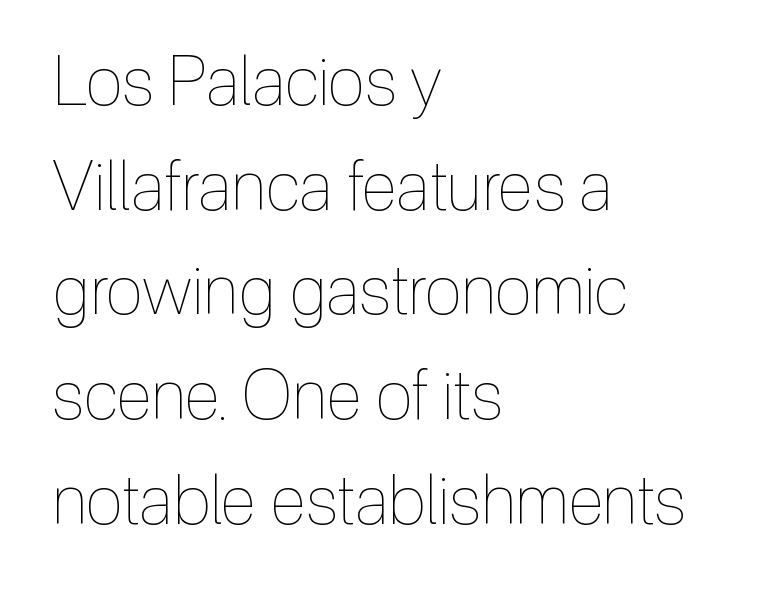
{"italic": "no", "bold": "no", "weight": "thin", "width": "condensed", "x_height": "medium", "monospaced": "no", "underline": "no", "align": "left", "line_spacing": "normal", "line_spacing_ratio": 1.54, "letter_spacing": "normal", "letter_spacing_em": 0.0, "glyph_px": 68}
